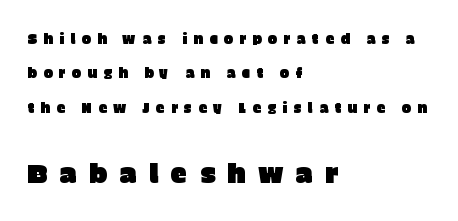
The image shows 27 px text type, upright; set left-aligned, loose line spacing (2.45x), unusually wide letter spacing (+0.44 em), not underlined; the second (bottom) block is 1.93x larger.
